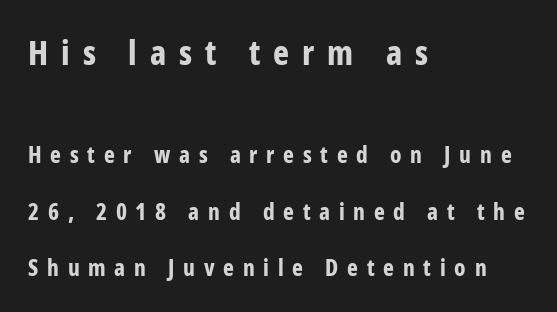
{"serif": "no", "italic": "no", "bold": "yes", "weight": "bold", "width": "condensed", "stroke_contrast": "low", "x_height": "medium", "monospaced": "no", "underline": "no", "align": "left", "line_spacing": "loose", "line_spacing_ratio": 2.45, "letter_spacing": "wide", "letter_spacing_em": 0.38, "larger_block": "first", "size_ratio": 1.48, "glyph_px": 34}
